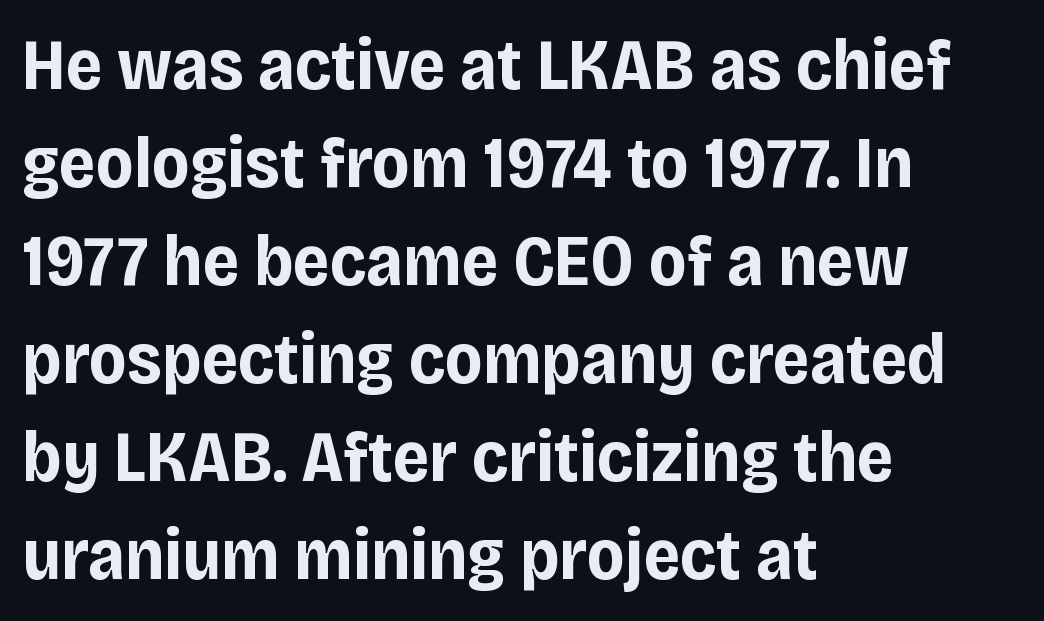
{"serif": "no", "italic": "no", "bold": "yes", "weight": "bold", "width": "normal", "stroke_contrast": "low", "x_height": "large", "monospaced": "no", "underline": "no", "align": "left", "line_spacing": "normal", "line_spacing_ratio": 1.36, "letter_spacing": "normal", "letter_spacing_em": 0.0, "glyph_px": 72}
